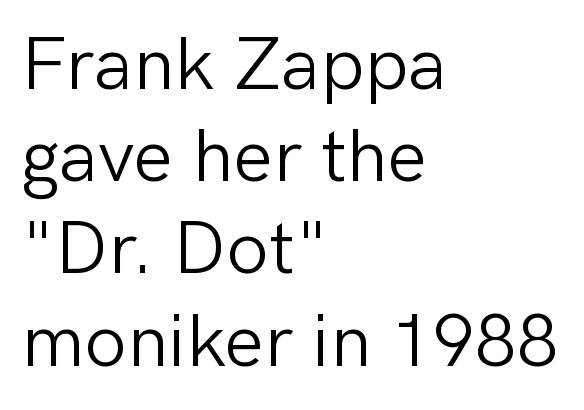
The image shows 75 px light sans-serif type, upright; set left-aligned, line spacing 1.23x, normal letter spacing, not underlined; low stroke contrast and a medium x-height.
